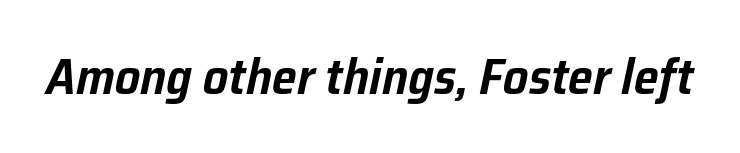
The image shows 50 px text type, italic (leaning right); set normal letter spacing, not underlined; low stroke contrast and a medium x-height.
